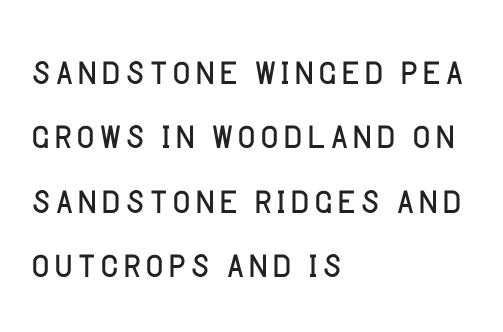
Q: Is the text bold? A: No.
Q: Is the text italic (slanted)? A: No, it is upright.
Q: Is the typeface a serif or a sans-serif typeface? A: Sans-serif.
Q: Is the text underlined? A: No.
Q: How is the paragraph aligned? A: Left-aligned.
Q: Is the spacing between letters normal or unusually wide? A: Normal.
Q: Is the spacing between lines tight, normal or loose? A: Normal.
Q: Width (condensed, normal, or wide)? A: Normal.
Q: Stroke contrast? A: Low.
Q: x-height? A: Large.
Q: Monospaced? A: No.
